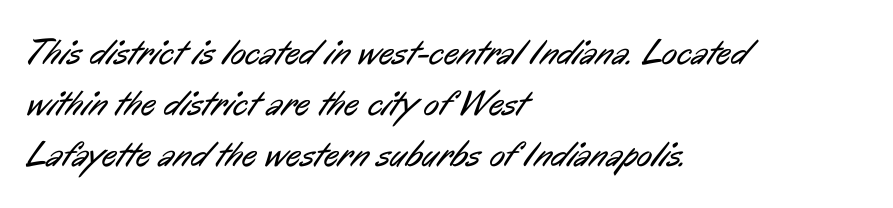
This block has exactly the height ordinary leading produces. The letters sit at their default tracking, neither squeezed nor spread. The letterforms sit at book weight or below. In CSS terms this would be text-align: left.
